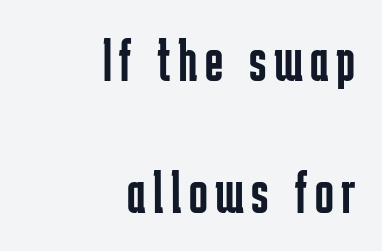
{"serif": "no", "italic": "no", "bold": "no", "weight": "regular", "width": "condensed", "stroke_contrast": "low", "x_height": "medium", "monospaced": "no", "underline": "no", "align": "right", "line_spacing": "loose", "line_spacing_ratio": 2.13, "glyph_px": 62}
